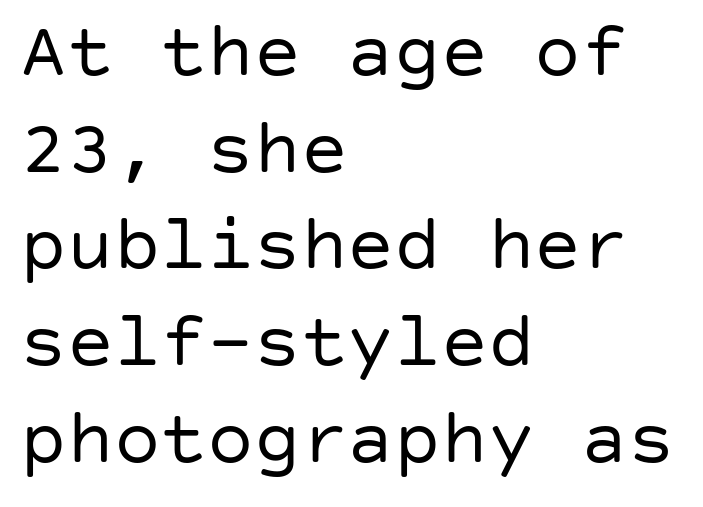
{"serif": "no", "italic": "no", "bold": "no", "weight": "regular", "width": "normal", "stroke_contrast": "low", "x_height": "large", "underline": "no", "align": "left", "line_spacing_ratio": 1.24, "letter_spacing": "normal", "letter_spacing_em": 0.0, "glyph_px": 78}
